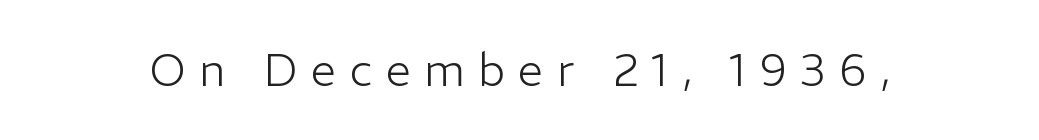
The image shows 45 px light sans-serif type, upright; set unusually wide letter spacing (+0.3 em), not underlined; low stroke contrast and a medium x-height.
